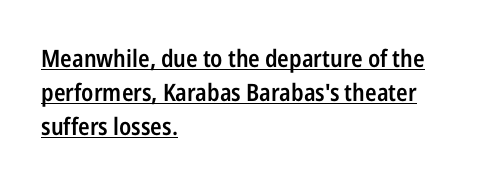
The image shows 24 px text type, upright; set left-aligned, normal line spacing (1.41x), normal letter spacing, underlined.
